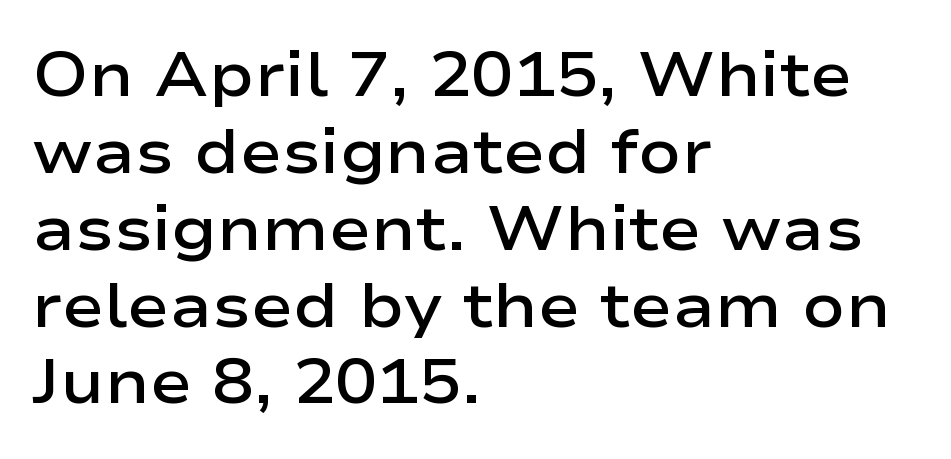
The image shows 63 px semibold, wide sans-serif type, upright; set left-aligned, line spacing 1.22x, normal letter spacing, not underlined; low stroke contrast and a medium x-height.
